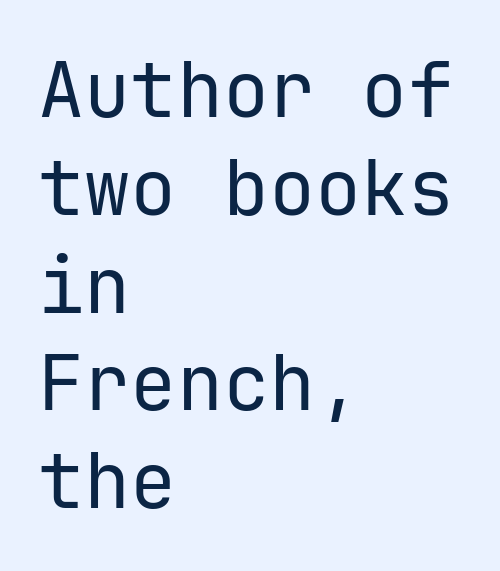
{"serif": "no", "italic": "no", "bold": "no", "weight": "regular", "width": "normal", "stroke_contrast": "low", "x_height": "medium", "monospaced": "yes", "underline": "no", "align": "left", "line_spacing": "normal", "line_spacing_ratio": 1.27, "letter_spacing": "normal", "letter_spacing_em": 0.0, "glyph_px": 77}
